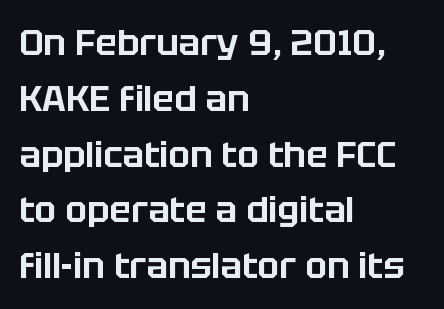
The letters advance in unequal steps, a hallmark of proportional type. The type is set solid horizontally, with unmodified tracking. Summary of vertical rhythm: regular, with standard interline spacing. The letters carry no serifs — their stems end cleanly without finishing strokes.
